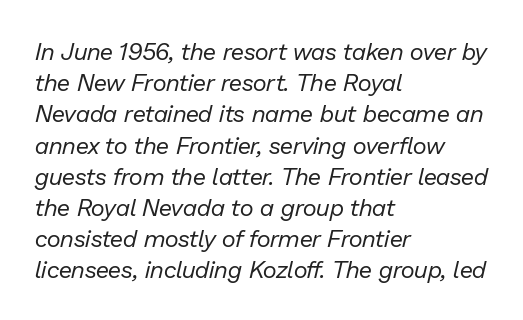
Q: Is the text bold? A: No.
Q: Is the text italic (slanted)? A: Yes, it leans right by about 13 degrees.
Q: Is the text underlined? A: No.
Q: How is the paragraph aligned? A: Left-aligned.
Q: Is the spacing between letters normal or unusually wide? A: Normal.
Q: Is the spacing between lines tight, normal or loose? A: Normal.
